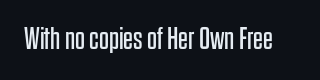
The image shows 31 px regular-weight, condensed sans-serif type, upright; set normal letter spacing, not underlined; low stroke contrast and a large x-height.
